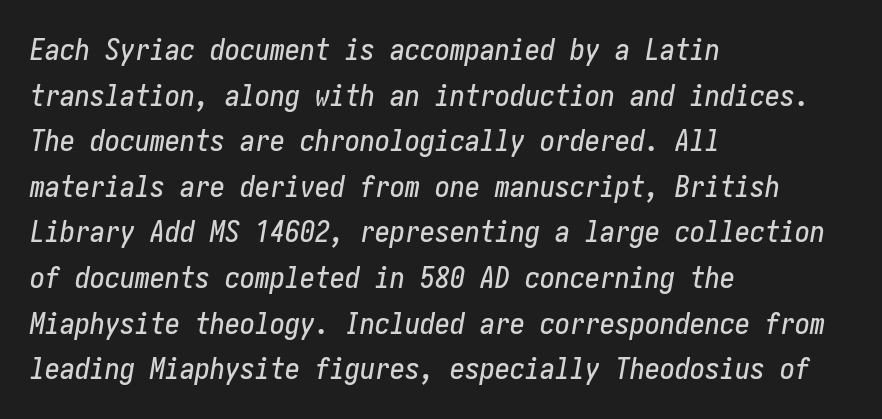
Q: Is the text italic (slanted)? A: Yes, it leans right by about 10 degrees.
Q: Is the text underlined? A: No.
Q: How is the paragraph aligned? A: Left-aligned.
Q: Is the spacing between letters normal or unusually wide? A: Normal.
Q: Is the spacing between lines tight, normal or loose? A: Normal.
Q: Width (condensed, normal, or wide)? A: Condensed.
Q: Stroke contrast? A: Low.
Q: x-height? A: Medium.
